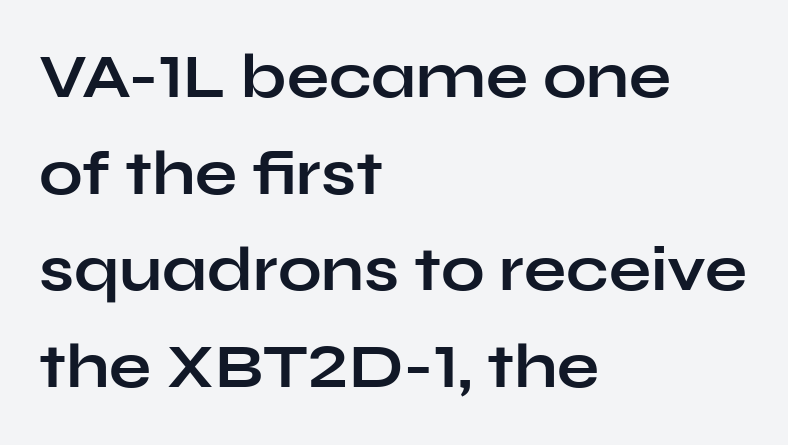
Q: Is the text bold? A: Yes.
Q: Is the text italic (slanted)? A: No, it is upright.
Q: Is the typeface a serif or a sans-serif typeface? A: Sans-serif.
Q: Is the text underlined? A: No.
Q: How is the paragraph aligned? A: Left-aligned.
Q: Is the spacing between letters normal or unusually wide? A: Normal.
Q: Is the spacing between lines tight, normal or loose? A: Normal.
Q: Width (condensed, normal, or wide)? A: Wide.
Q: Stroke contrast? A: Low.
Q: x-height? A: Medium.
Q: Monospaced? A: No.
